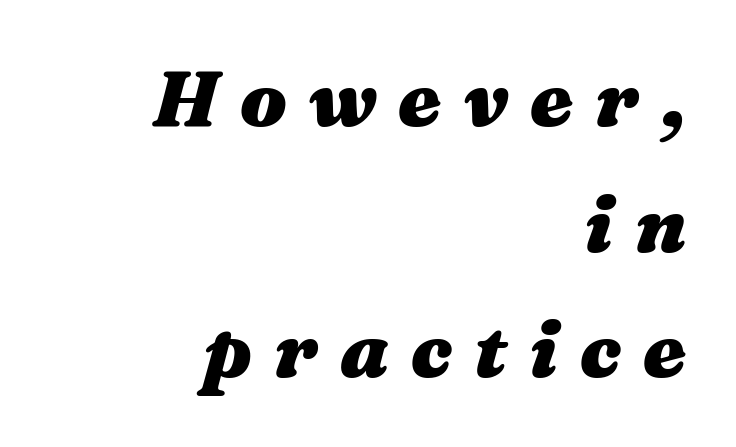
Q: Is the text bold? A: Yes.
Q: Is the text italic (slanted)? A: Yes, it leans right by about 16 degrees.
Q: Is the text underlined? A: No.
Q: How is the paragraph aligned? A: Right-aligned.
Q: Is the spacing between letters normal or unusually wide? A: Unusually wide.
Q: Is the spacing between lines tight, normal or loose? A: Normal.
Q: Width (condensed, normal, or wide)? A: Wide.
Q: Stroke contrast? A: Medium.
Q: x-height? A: Medium.
Q: Monospaced? A: No.
